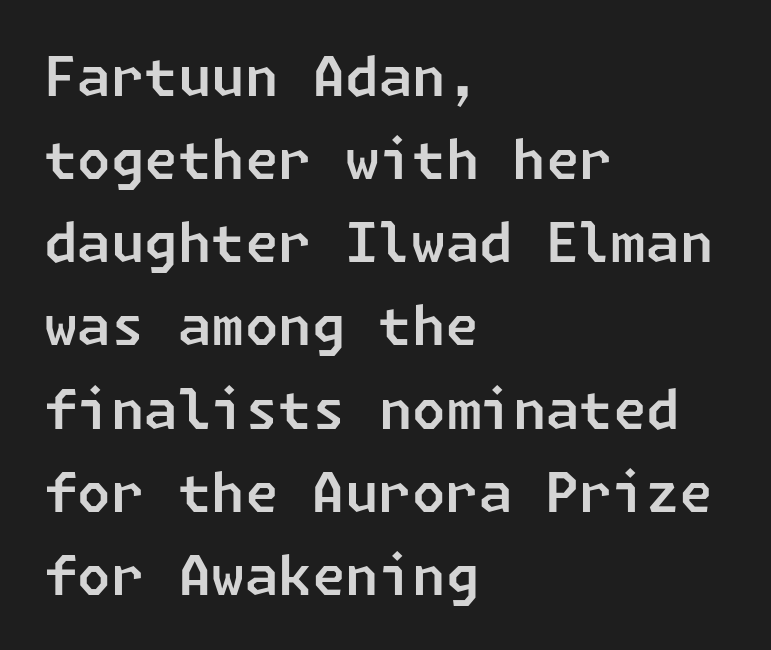
{"serif": "no", "width": "normal", "stroke_contrast": "low", "x_height": "medium", "underline": "no", "align": "left", "line_spacing": "normal", "line_spacing_ratio": 1.54, "letter_spacing": "normal", "letter_spacing_em": 0.0, "glyph_px": 54}
